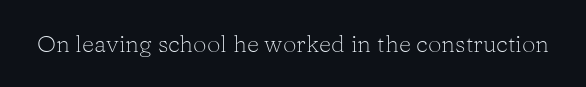
Only glyphs here, with clear space below each row. Notice how the stems are strictly vertical — no italics here. Between one letter and the next there's only the usual sliver of space. Is this a heavy cut? Hardly; it is regular or lighter.
